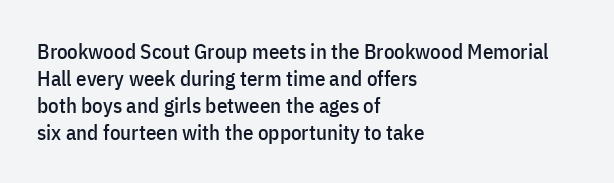
{"italic": "no", "underline": "no", "align": "left", "line_spacing": "normal", "line_spacing_ratio": 1.28, "letter_spacing": "normal", "letter_spacing_em": 0.0, "glyph_px": 21}
